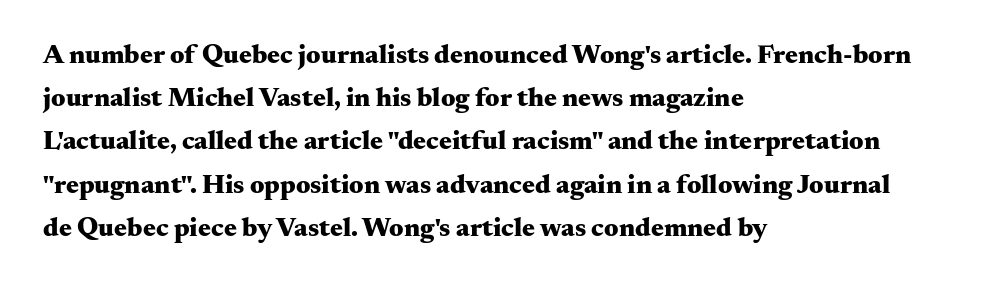
The image shows 27 px bold type, upright; set left-aligned, normal line spacing (1.6x), normal letter spacing, not underlined.
